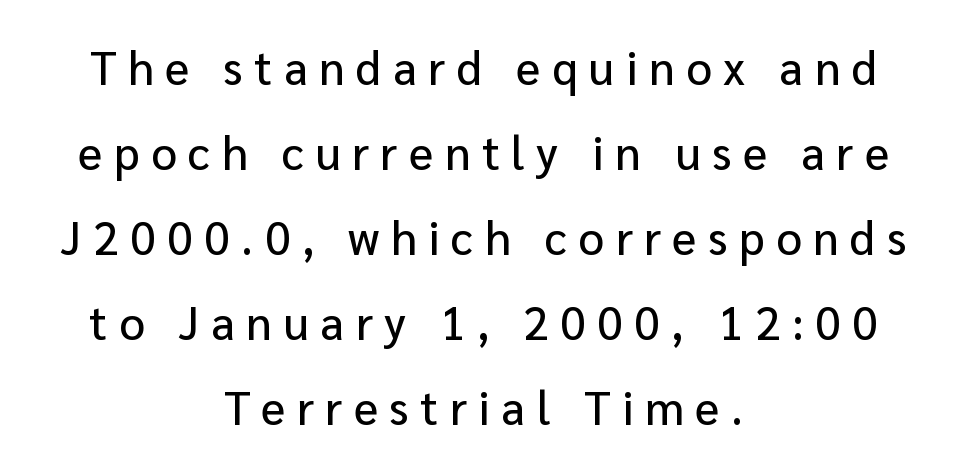
Q: Is the text italic (slanted)? A: No, it is upright.
Q: Is the typeface a serif or a sans-serif typeface? A: Sans-serif.
Q: Is the text underlined? A: No.
Q: How is the paragraph aligned? A: Centered.
Q: Is the spacing between letters normal or unusually wide? A: Unusually wide.
Q: Width (condensed, normal, or wide)? A: Normal.
Q: Stroke contrast? A: Low.
Q: x-height? A: Medium.
Q: Monospaced? A: No.
